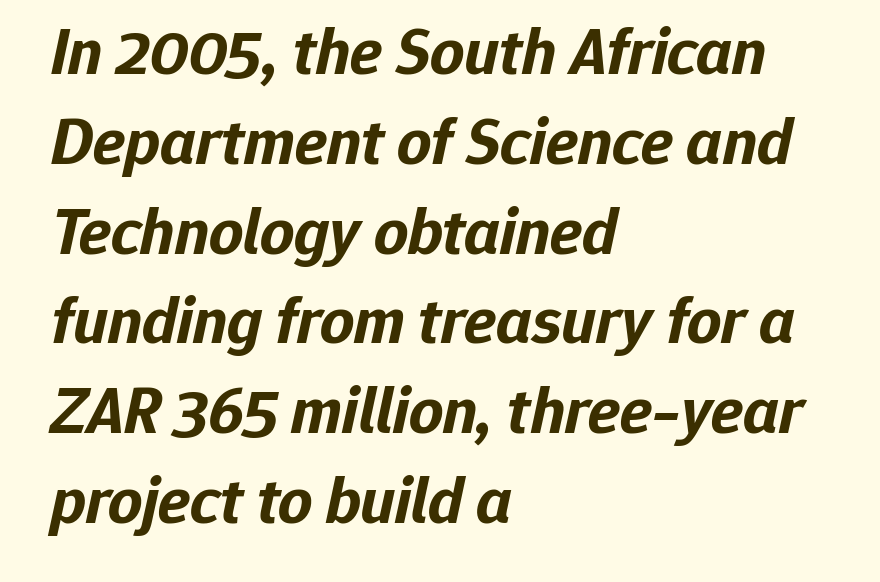
Between one letter and the next there's only the usual sliver of space. Leftover space on each line is placed entirely after the last word. The specimen reads as italic at a glance. This rendering features lettering with no underline.
